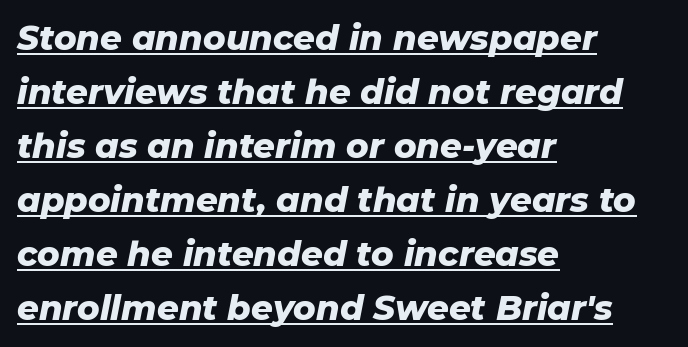
The glyphs look as if they've been sheared to an angle. Regular leading. Each line of the rendering has a horizontal stroke beneath the glyphs. Pretty heavy lettering here — definitely bold. A typesetter would call this proportional, since set widths differ per character. Teacher's note: observe the even left margin — that is flush-left alignment.
